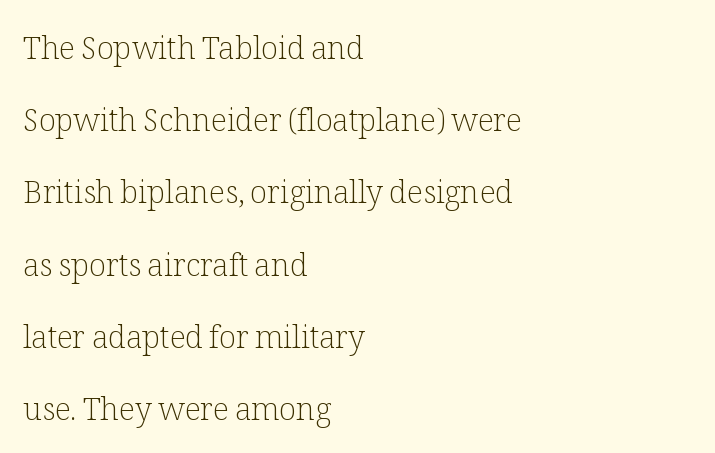
The image shows 31 px light serif type, upright; set left-aligned, loose line spacing (2.33x), normal letter spacing, not underlined; low stroke contrast and a medium x-height.
